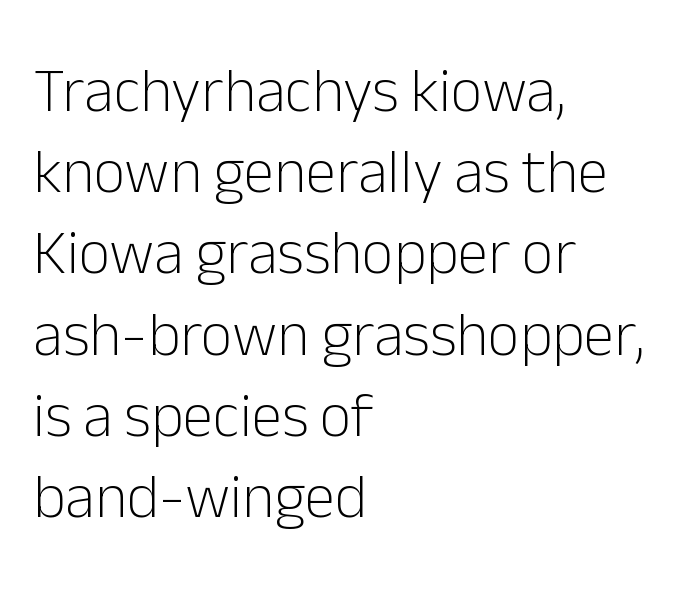
{"serif": "no", "italic": "no", "bold": "no", "weight": "light", "width": "normal", "stroke_contrast": "low", "x_height": "medium", "monospaced": "no", "underline": "no", "align": "left", "line_spacing": "normal", "line_spacing_ratio": 1.31, "letter_spacing": "normal", "letter_spacing_em": 0.0, "glyph_px": 62}
